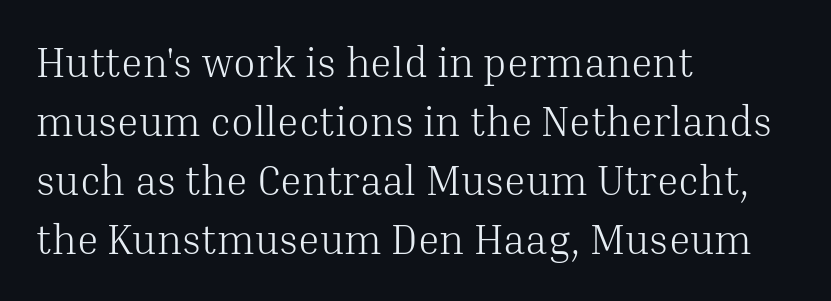
Italic? Not at all — the glyphs are vertical. This sample uses a serif face. These lines are rendered in a variable-pitch font. Caption: standard tracking, unaltered. The line-height multiplier appears to be the usual default.
